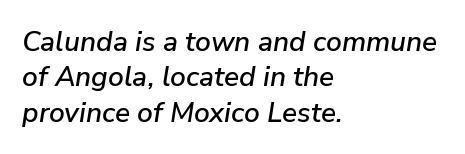
{"italic": "yes", "lean": "right", "slant_degrees": 9, "width": "normal", "stroke_contrast": "low", "x_height": "medium", "monospaced": "no", "underline": "no", "align": "left", "line_spacing": "normal", "line_spacing_ratio": 1.26, "letter_spacing": "normal", "letter_spacing_em": 0.0, "glyph_px": 28}
